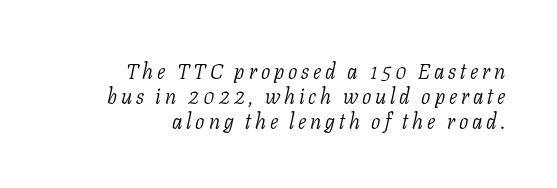
{"italic": "yes", "lean": "right", "slant_degrees": 11, "bold": "no", "underline": "no", "align": "right", "line_spacing_ratio": 1.19, "glyph_px": 21}
